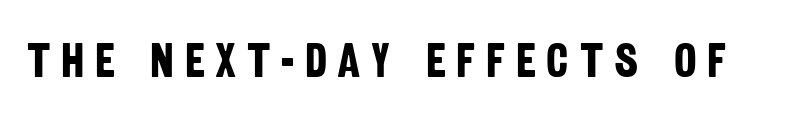
The image shows 48 px bold, condensed sans-serif type; set unusually wide letter spacing (+0.22 em), not underlined; low stroke contrast and a large x-height.
